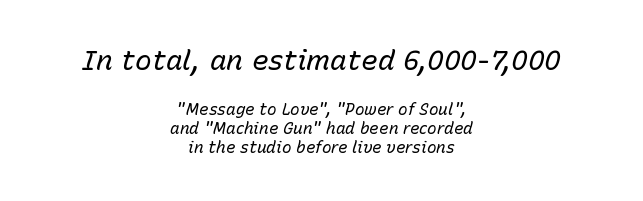
Which margin do the lines hug? Neither — every line sits in the middle. The typesetting does not lean heavy: it is not bold. Think of a printed novel: that variable character pitch is what you see here. Type size steps down from the first block to the second. Nobody touched the tracking dial on this one.
